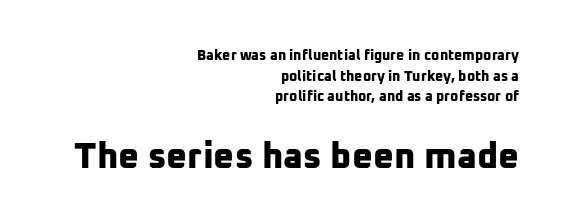
The image shows 36 px bold sans-serif type; set right-aligned, normal line spacing (1.47x), normal letter spacing, not underlined; the second (bottom) block is 2.57x larger; low stroke contrast and a medium x-height.
